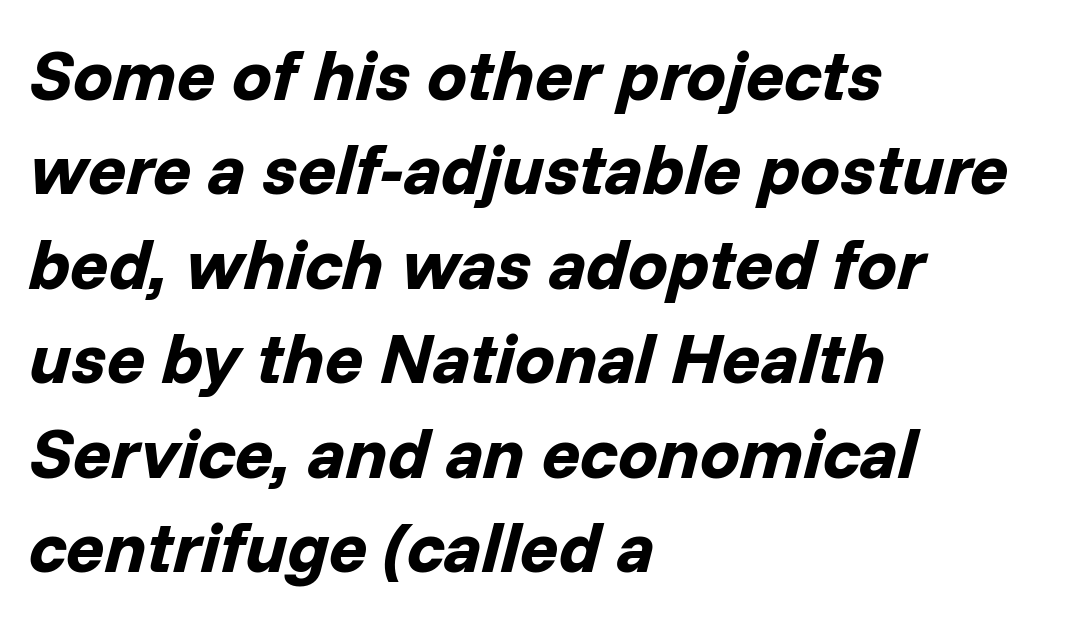
{"italic": "yes", "lean": "right", "slant_degrees": 14, "bold": "yes", "weight": "bold", "width": "normal", "stroke_contrast": "low", "x_height": "medium", "monospaced": "no", "underline": "no", "align": "left", "line_spacing": "normal", "line_spacing_ratio": 1.33, "letter_spacing": "normal", "letter_spacing_em": 0.0, "glyph_px": 71}
